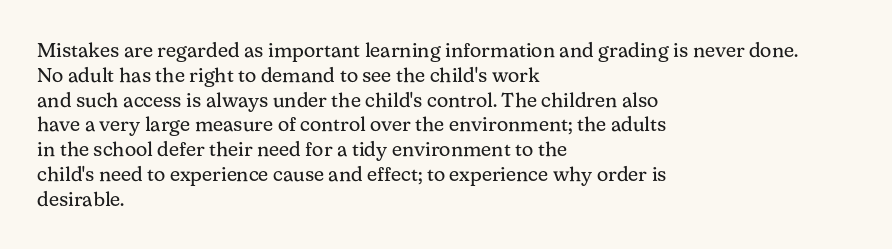
{"italic": "no", "bold": "no", "underline": "no", "align": "left", "line_spacing_ratio": 1.24, "letter_spacing": "normal", "letter_spacing_em": 0.0, "glyph_px": 20}
